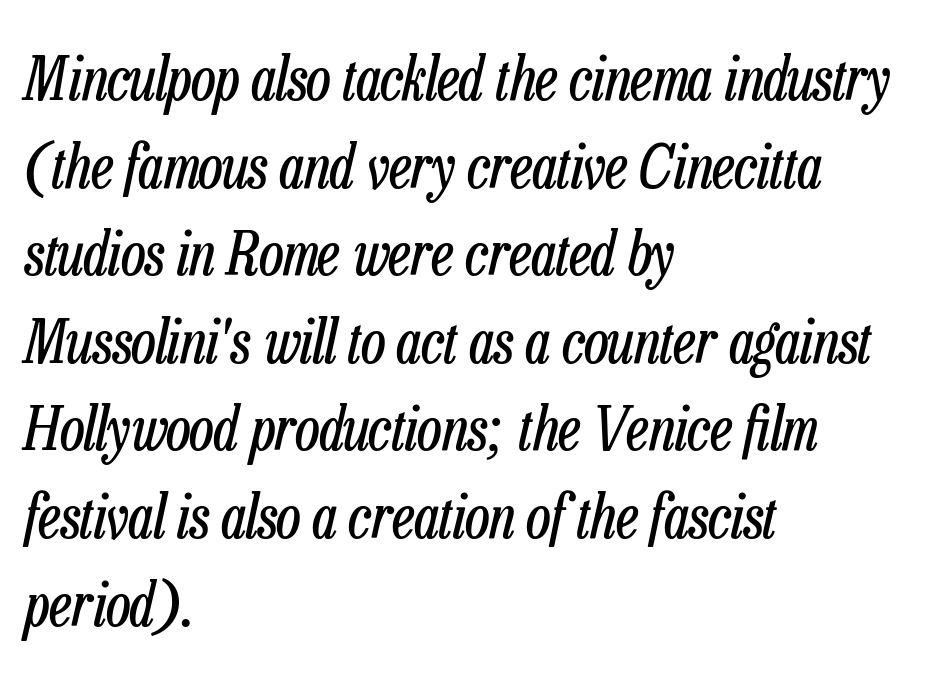
The image shows 60 px regular-weight, condensed type, italic (leaning right); set left-aligned, normal line spacing (1.46x), normal letter spacing, not underlined; low stroke contrast and a medium x-height.
